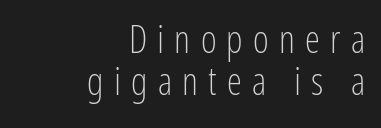
{"serif": "no", "italic": "no", "bold": "no", "weight": "light", "width": "condensed", "stroke_contrast": "low", "x_height": "medium", "monospaced": "no", "underline": "no", "align": "right", "line_spacing": "tight", "line_spacing_ratio": 1.11, "letter_spacing": "wide", "letter_spacing_em": 0.27, "glyph_px": 38}
